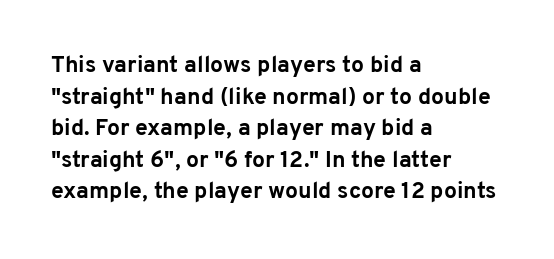
One glance says typical: line gaps are just what's usual. The letters stand upright; this is a roman face. These lines stack with their left ends in a neat column. Bold? Absolutely — the strokes are thick and heavy.
